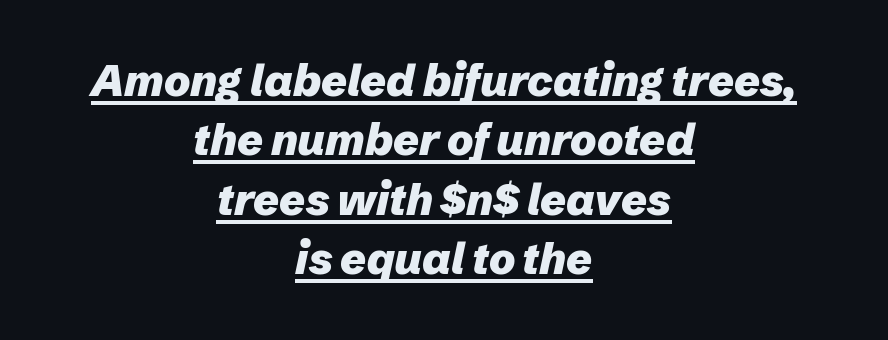
Weight: bold. The rag falls on both sides of this text block equally. The sample's only ornament is a line tracing under the words. The passage shown is typed in a proportional face where columns would drift. Inter-character spacing is left at the font's built-in metrics. What's the leading like? Ordinary, nothing unusual.
